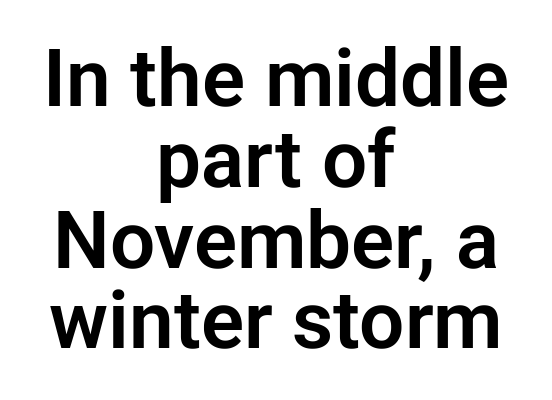
The paragraph has two soft edges and a firm central axis. Font category for this specimen: sans-serif. Rows of type sit shoulder to shoulder in the vertical direction. The lettering holds an erect, upright posture throughout.
